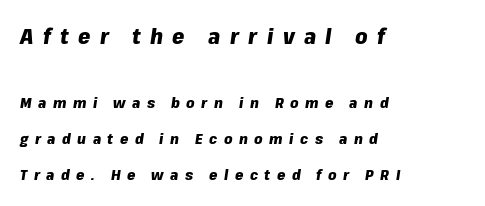
The image shows 22 px bold type, italic (leaning right); set left-aligned, loose line spacing (2.42x), unusually wide letter spacing (+0.43 em), not underlined; the first (top) block is 1.47x larger.
